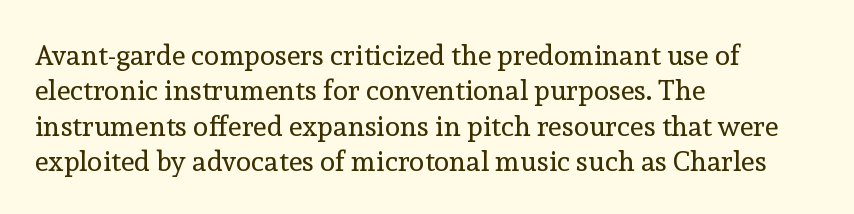
The image shows 28 px regular-weight serif type, upright; set left-aligned, normal line spacing (1.26x), normal letter spacing, not underlined; a medium x-height.
